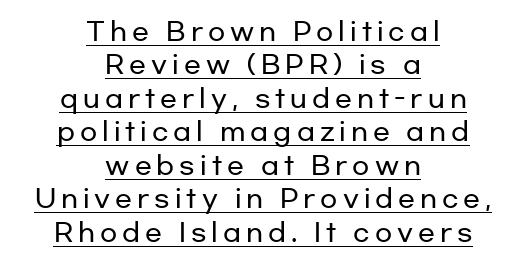
{"italic": "no", "underline": "yes", "align": "center", "line_spacing": "normal", "line_spacing_ratio": 1.34, "letter_spacing": "wide", "letter_spacing_em": 0.2, "glyph_px": 25}
